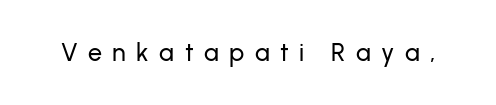
The image shows 25 px text type, upright; set unusually wide letter spacing (+0.42 em), not underlined.
